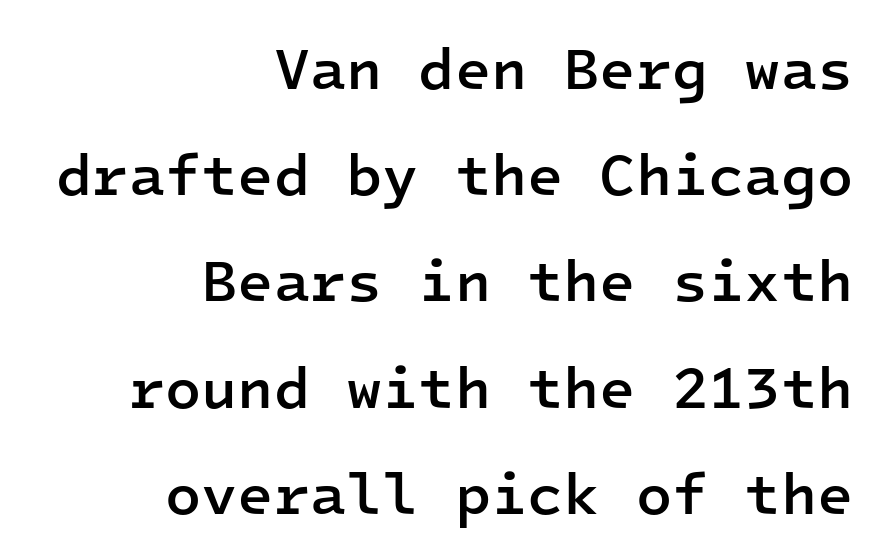
The image shows 59 px semibold sans-serif type, upright, monospaced; set right-aligned, line spacing 1.8x, normal letter spacing, not underlined; low stroke contrast and a medium x-height.
